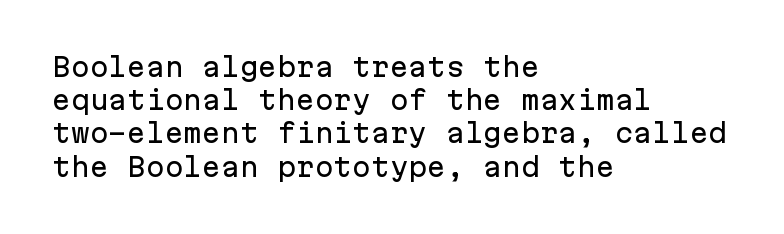
{"italic": "no", "underline": "no", "align": "left", "line_spacing": "normal", "line_spacing_ratio": 1.33, "letter_spacing": "normal", "letter_spacing_em": 0.0, "glyph_px": 25}
